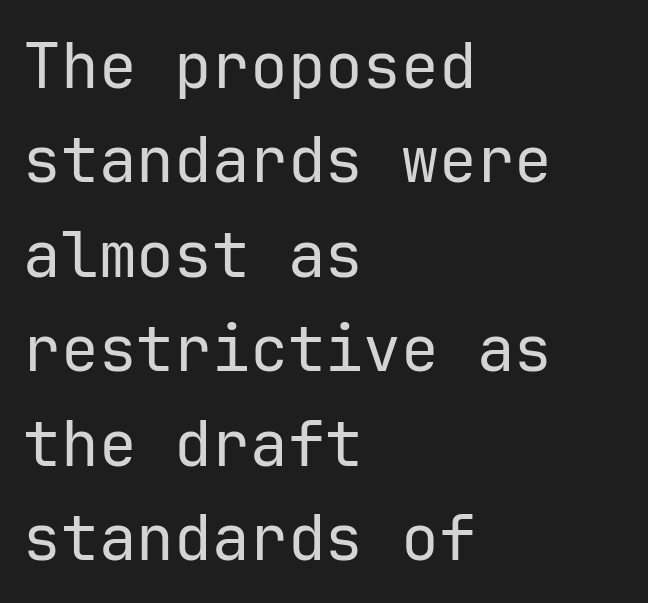
{"serif": "no", "italic": "no", "bold": "no", "weight": "regular", "width": "normal", "stroke_contrast": "low", "x_height": "medium", "underline": "no", "align": "left", "line_spacing": "normal", "line_spacing_ratio": 1.5, "letter_spacing": "normal", "letter_spacing_em": 0.0, "glyph_px": 63}
